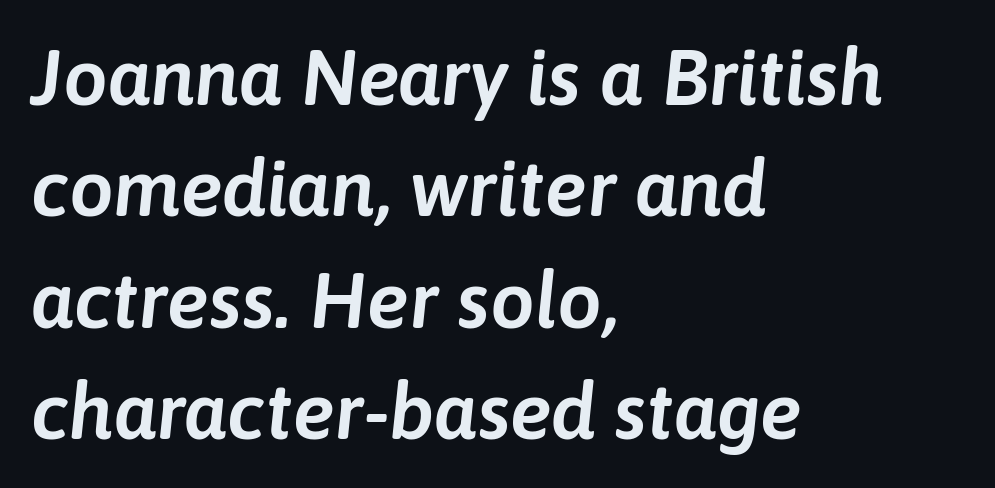
Q: Is the text italic (slanted)? A: Yes, it leans right by about 6 degrees.
Q: Is the text underlined? A: No.
Q: How is the paragraph aligned? A: Left-aligned.
Q: Is the spacing between letters normal or unusually wide? A: Normal.
Q: Is the spacing between lines tight, normal or loose? A: Normal.
Q: Width (condensed, normal, or wide)? A: Normal.
Q: Stroke contrast? A: Low.
Q: x-height? A: Medium.
Q: Monospaced? A: No.
